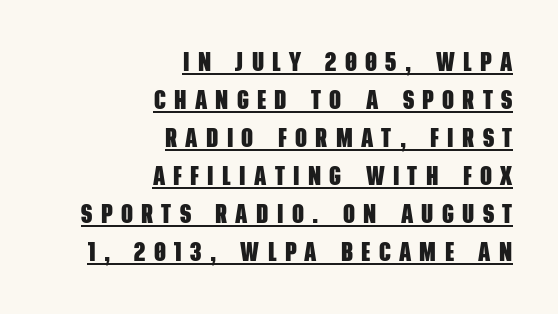
{"bold": "yes", "underline": "yes", "align": "right", "line_spacing": "normal", "line_spacing_ratio": 1.46, "letter_spacing": "wide", "letter_spacing_em": 0.32, "glyph_px": 26}
